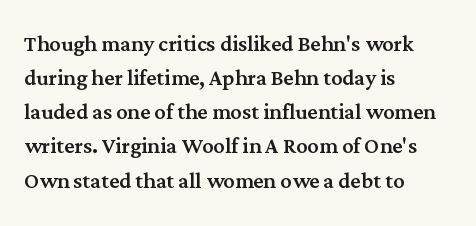
Teacher's note: observe the even left margin — that is flush-left alignment. The rendering uses natural spacing where letterforms have individual widths. Look at the bottom of the vertical strokes: they flare into serifs here. Type without underlining. Does extra space separate the letters? No, they use regular spacing.
